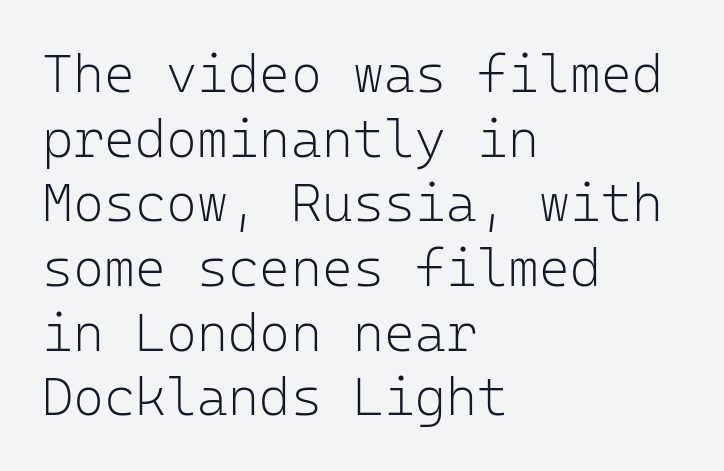
{"serif": "no", "italic": "no", "bold": "no", "weight": "light", "width": "normal", "stroke_contrast": "low", "x_height": "medium", "monospaced": "yes", "underline": "no", "align": "left", "line_spacing_ratio": 1.22, "letter_spacing": "normal", "letter_spacing_em": 0.0, "glyph_px": 53}
